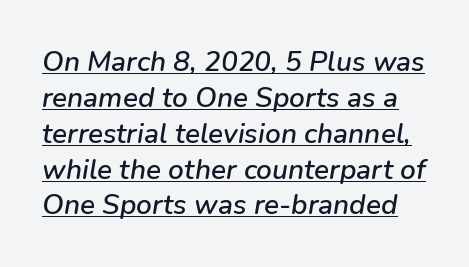
Q: Is the text italic (slanted)? A: Yes, it leans right by about 9 degrees.
Q: Is the text underlined? A: Yes.
Q: Is the spacing between letters normal or unusually wide? A: Normal.
Q: Is the spacing between lines tight, normal or loose? A: Normal.
Q: Width (condensed, normal, or wide)? A: Normal.
Q: Stroke contrast? A: Low.
Q: x-height? A: Medium.
Q: Monospaced? A: No.
